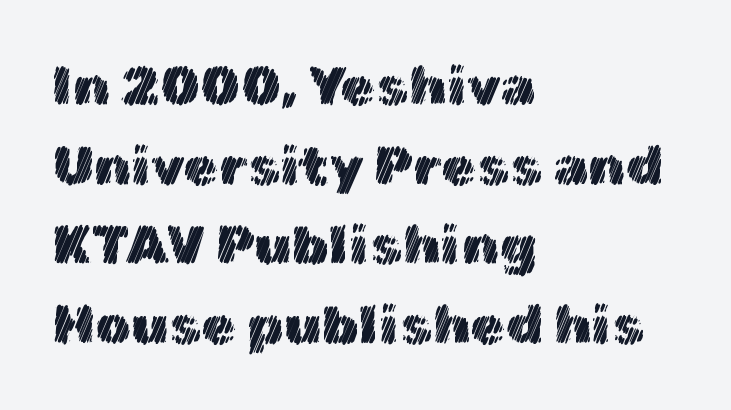
Which margin do the lines hug? The left one — the right edge is uneven. The type is set solid horizontally, with unmodified tracking. Ordinary non-slanted type is in use. The letters advance in unequal steps, a hallmark of proportional type.
